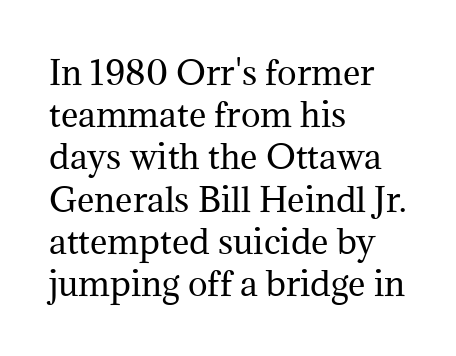
The image shows 33 px regular-weight serif type, upright; set left-aligned, normal line spacing (1.28x), normal letter spacing, not underlined; medium stroke contrast and a medium x-height.
